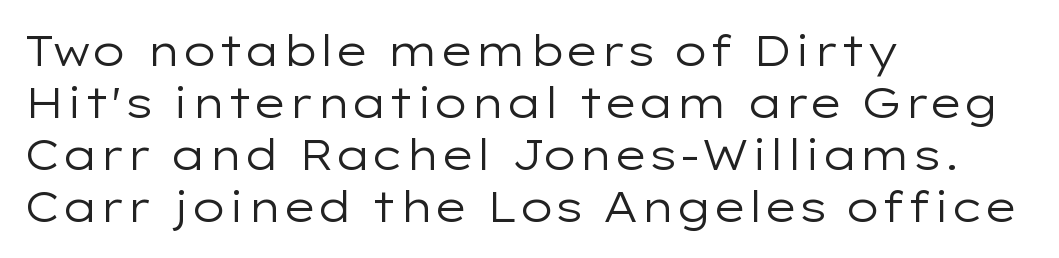
The image shows 42 px regular-weight, wide sans-serif type, upright; set left-aligned, line spacing 1.24x, normal letter spacing, not underlined; low stroke contrast and a medium x-height.
